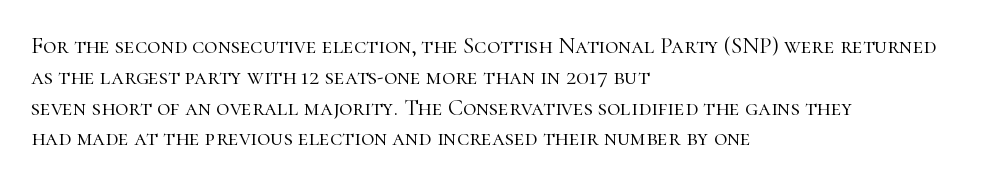
The image shows 23 px text type, upright; set left-aligned, normal line spacing (1.34x), normal letter spacing, not underlined.
